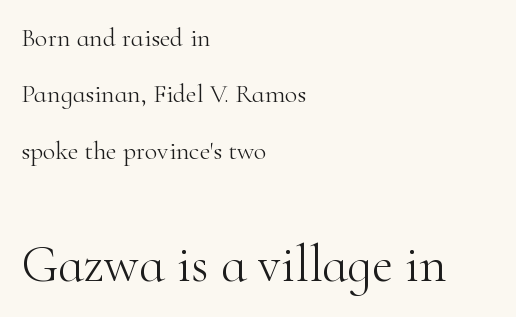
Look at the bottom of the vertical strokes: they flare into serifs here. The string is rendered with underlining switched off. Quick note: interline space is abundant. The passage shown begins with its smaller block and ends with its larger one.
